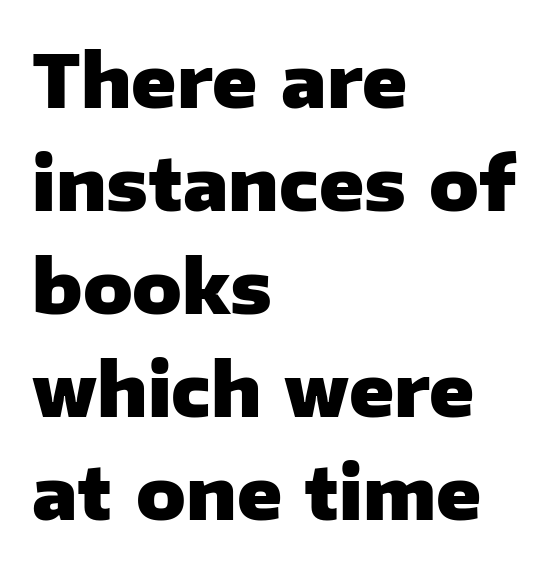
Letterform terminals end flat and unadorned throughout the passage. Chunky letters — that's bold for sure. The space beneath each line is pristine and unruled. Compared with typical body copy, the letter spacing here is the same.
